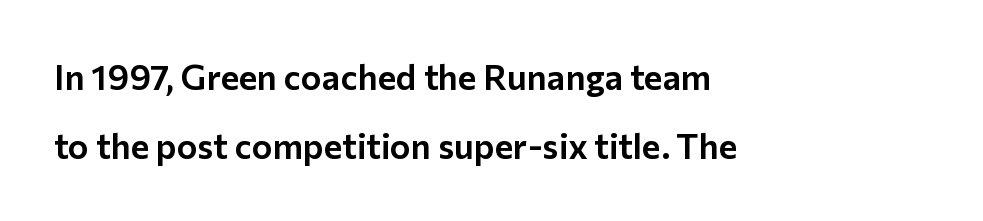
Q: Is the text italic (slanted)? A: No, it is upright.
Q: Is the typeface a serif or a sans-serif typeface? A: Sans-serif.
Q: Is the text underlined? A: No.
Q: How is the paragraph aligned? A: Left-aligned.
Q: Is the spacing between letters normal or unusually wide? A: Normal.
Q: Is the spacing between lines tight, normal or loose? A: Loose.
Q: Width (condensed, normal, or wide)? A: Normal.
Q: Stroke contrast? A: Low.
Q: x-height? A: Medium.
Q: Monospaced? A: No.
